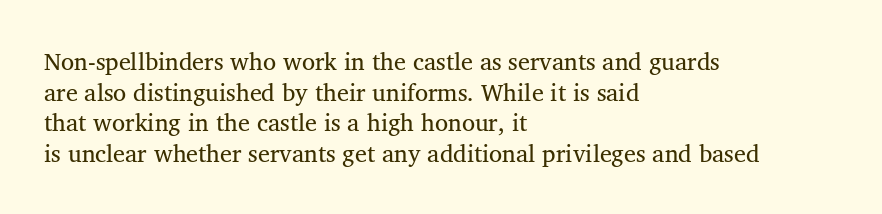
Is the type heavy? It reads as light-to-regular instead. Leftover space on each line is placed entirely after the last word. Characters follow at the spacing the type designer built in. The passage shown stacks its lines at a standard gap.
